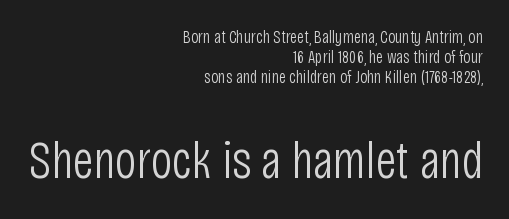
The image shows 53 px light, condensed sans-serif type, upright; set right-aligned, tight line spacing (1.1x), normal letter spacing, not underlined; the second (bottom) block is 2.94x larger; low stroke contrast and a large x-height.
